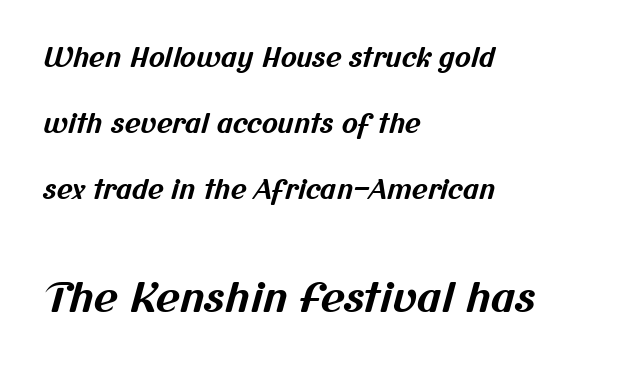
Q: Is the text bold? A: Yes.
Q: Is the typeface a serif or a sans-serif typeface? A: Sans-serif.
Q: Is the text underlined? A: No.
Q: How is the paragraph aligned? A: Left-aligned.
Q: Is the spacing between letters normal or unusually wide? A: Normal.
Q: Is the spacing between lines tight, normal or loose? A: Loose.
Q: Which block of text is set in a larger size, the first (top) or the second (bottom)? A: The second (bottom) one.
Q: Width (condensed, normal, or wide)? A: Normal.
Q: Stroke contrast? A: Medium.
Q: x-height? A: Medium.
Q: Monospaced? A: No.
